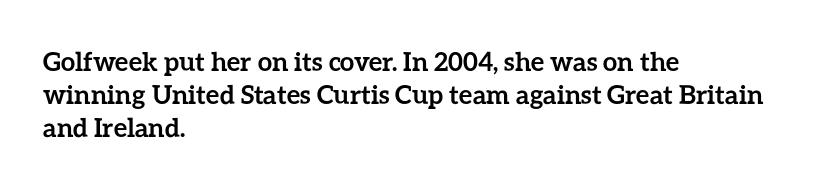
The image shows 26 px bold type, upright; set left-aligned, normal line spacing (1.26x), normal letter spacing, not underlined.
